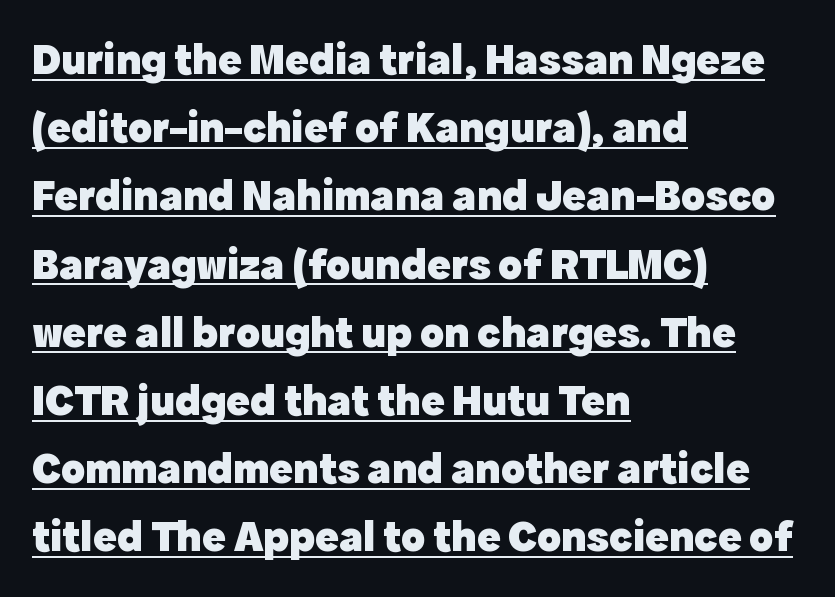
The image shows 44 px heavy sans-serif type, upright; set left-aligned, normal line spacing (1.55x), normal letter spacing, underlined; a medium x-height.
